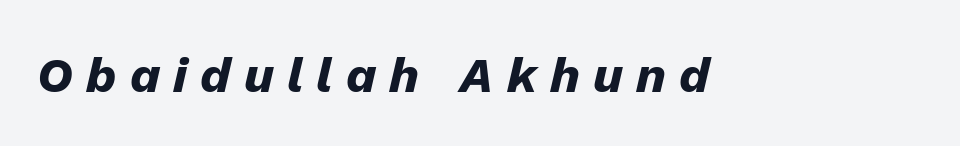
Q: Is the text bold? A: Yes.
Q: Is the text italic (slanted)? A: Yes, it leans right by about 13 degrees.
Q: Is the text underlined? A: No.
Q: Is the spacing between letters normal or unusually wide? A: Unusually wide.
Q: Width (condensed, normal, or wide)? A: Normal.
Q: Stroke contrast? A: Low.
Q: x-height? A: Medium.
Q: Monospaced? A: No.
